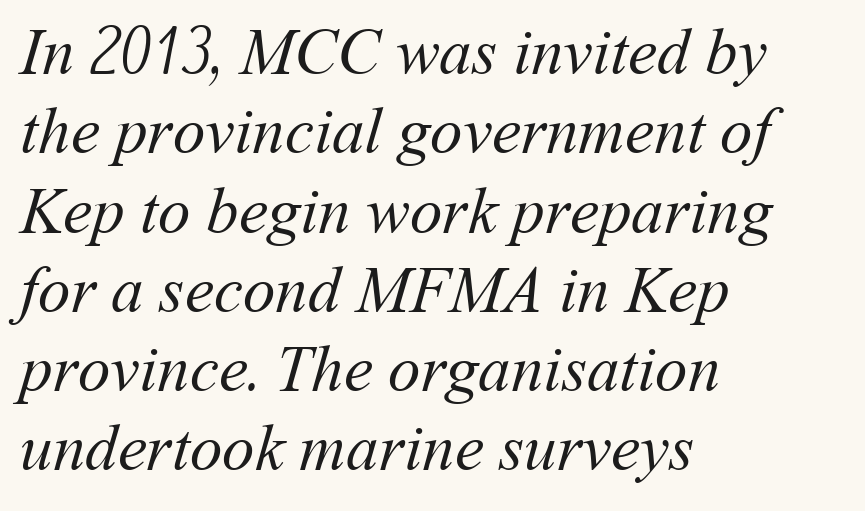
Q: Is the text bold? A: No.
Q: Is the text underlined? A: No.
Q: How is the paragraph aligned? A: Left-aligned.
Q: Is the spacing between letters normal or unusually wide? A: Normal.
Q: Width (condensed, normal, or wide)? A: Normal.
Q: Stroke contrast? A: Medium.
Q: x-height? A: Medium.
Q: Monospaced? A: No.
